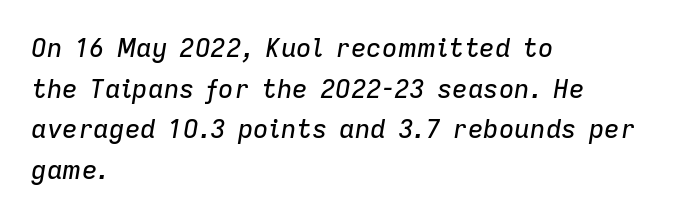
The image shows 26 px text type, italic (leaning right); set left-aligned, normal line spacing (1.56x), normal letter spacing, not underlined.
